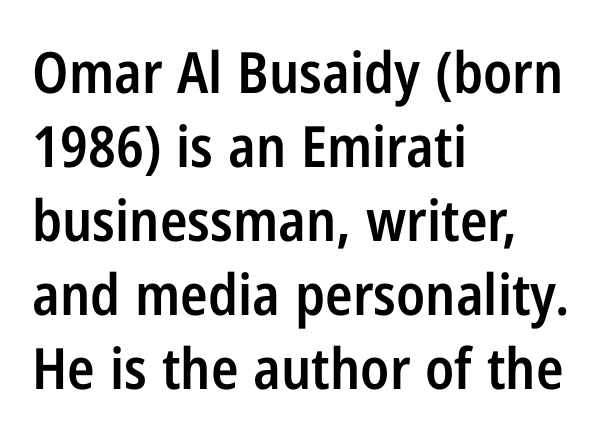
The image shows 57 px semibold, condensed sans-serif type, upright; set left-aligned, normal line spacing (1.3x), normal letter spacing, not underlined; low stroke contrast and a medium x-height.
